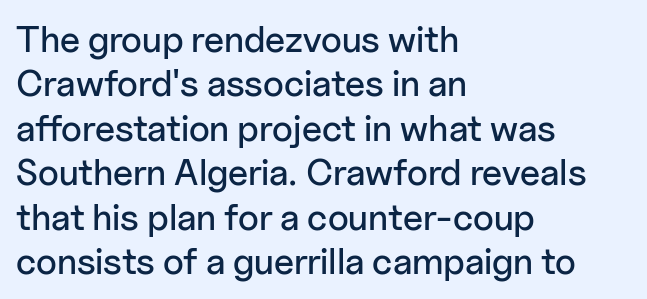
The image shows 37 px sans-serif type, upright; set left-aligned, line spacing 1.2x, normal letter spacing, not underlined; low stroke contrast and a medium x-height.
